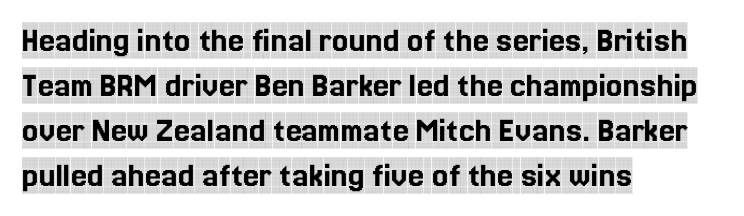
Q: Is the text italic (slanted)? A: No, it is upright.
Q: Is the typeface a serif or a sans-serif typeface? A: Serif.
Q: Is the text underlined? A: No.
Q: How is the paragraph aligned? A: Left-aligned.
Q: Is the spacing between letters normal or unusually wide? A: Normal.
Q: Is the spacing between lines tight, normal or loose? A: Normal.
Q: Width (condensed, normal, or wide)? A: Condensed.
Q: x-height? A: Large.
Q: Monospaced? A: No.
